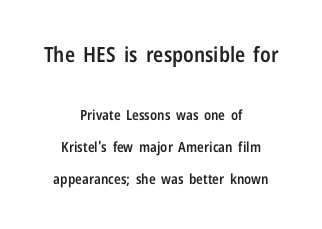
Honestly, the rows look like they've been pulled way apart. Rendered with straight, roman letterforms. Horizontally, the lines are justified to the midpoint only. A student would notice the top passage is typeset larger than what follows. These lines carry some extra weight — a demibold, not a full bold.
